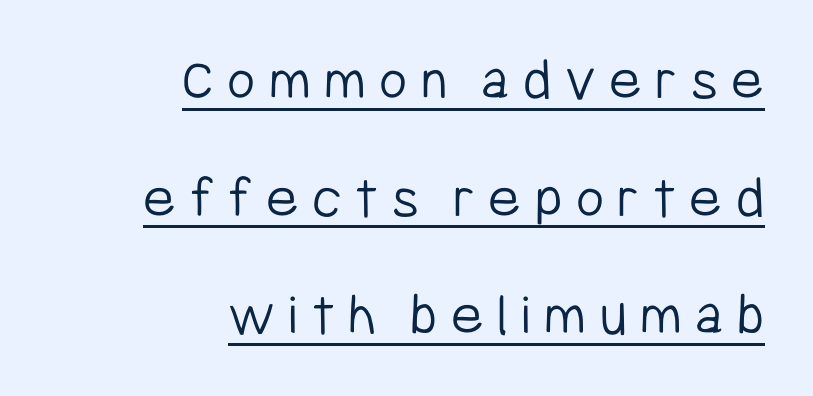
Note the varied advance widths — an 'i' is clearly narrower than an 'm'. Substantial extra tracking has been applied to these lines. The letters carry no serifs — their stems end cleanly without finishing strokes. The specimen includes a rule beneath the text block's lines. Interline gaps are noticeably wide in this sample. The rag falls on the left side of this text block.
